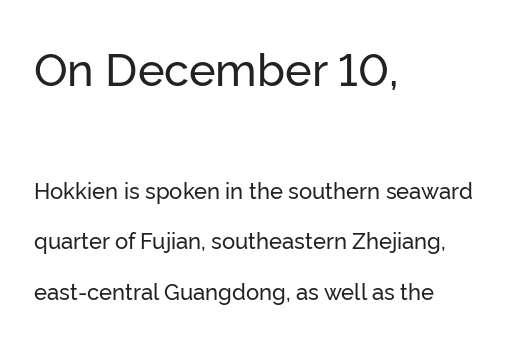
The letters advance in unequal steps, a hallmark of proportional type. Honestly, there is no underline to notice here at all. Nothing unusual about the tracking: characters are spaced as the font intends. These two chunks differ in scale, with the top chunk taking the larger measure.
